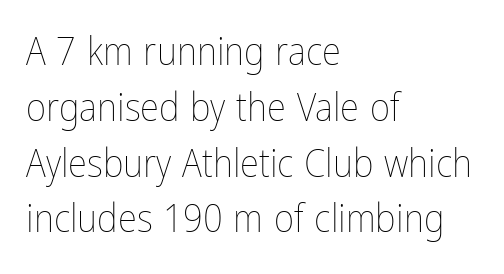
Unlike italic type, these characters show no tilt at all. Plain, unruled lines of type. Stem width sits at or under what a default text font uses. The horizontal fit of the characters is conventional and even.
